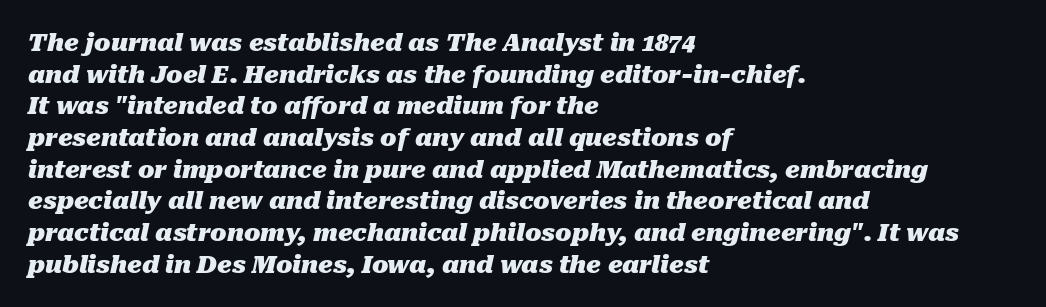
The image shows 24 px bold type, italic (leaning right); set left-aligned, normal line spacing (1.32x), normal letter spacing, not underlined.
